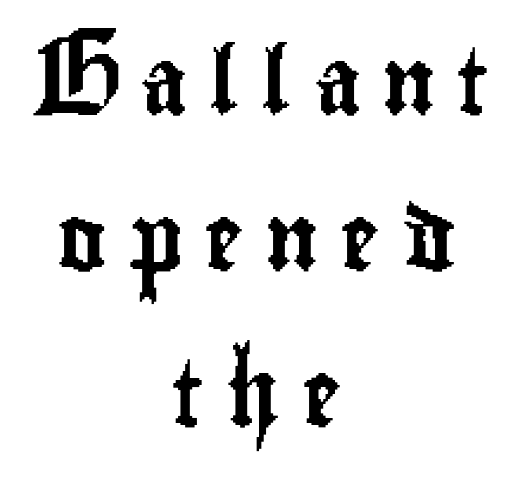
{"serif": "no", "italic": "no", "width": "condensed", "stroke_contrast": "low", "x_height": "small", "monospaced": "no", "underline": "no", "align": "center", "line_spacing": "loose", "line_spacing_ratio": 2.36, "letter_spacing": "wide", "letter_spacing_em": 0.33, "glyph_px": 66}
